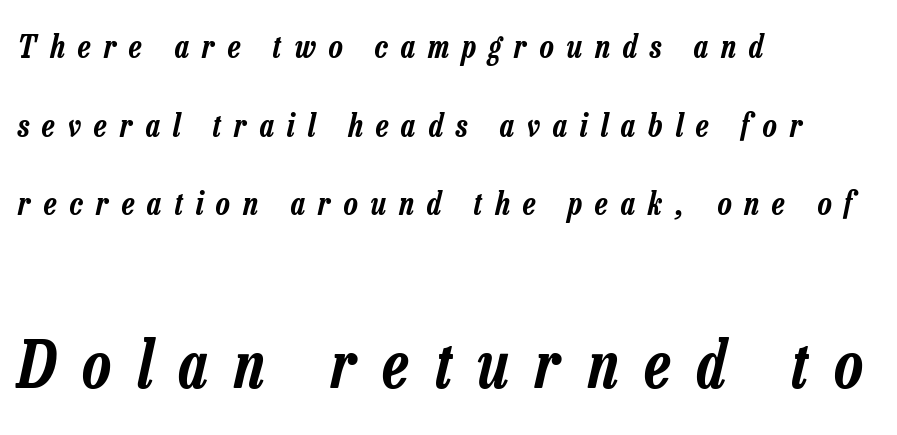
Q: Is the text italic (slanted)? A: Yes, it leans right by about 13 degrees.
Q: Is the text underlined? A: No.
Q: How is the paragraph aligned? A: Left-aligned.
Q: Is the spacing between letters normal or unusually wide? A: Unusually wide.
Q: Is the spacing between lines tight, normal or loose? A: Loose.
Q: Which block of text is set in a larger size, the first (top) or the second (bottom)? A: The second (bottom) one.
Q: Width (condensed, normal, or wide)? A: Condensed.
Q: Stroke contrast? A: Low.
Q: x-height? A: Medium.
Q: Monospaced? A: No.
